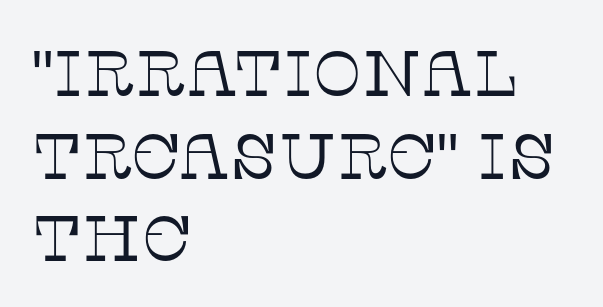
Line starts are locked; line ends wander. Between one letter and the next there's only the usual sliver of space. Honestly, there is no underline to notice here at all. Do the letters lean? They stand straight.
